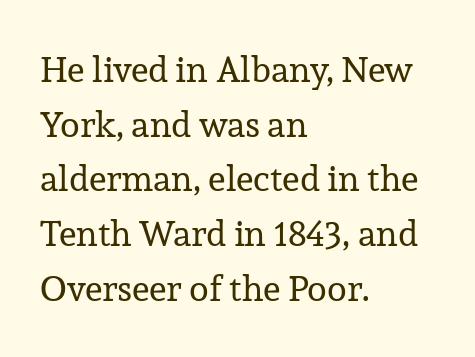
The font sits on the lighter half of the weight spectrum, regular included. Notice how the stems are strictly vertical — no italics here. The block of text has a typical density, with ordinary space between rows. A serif font was chosen for this passage.
